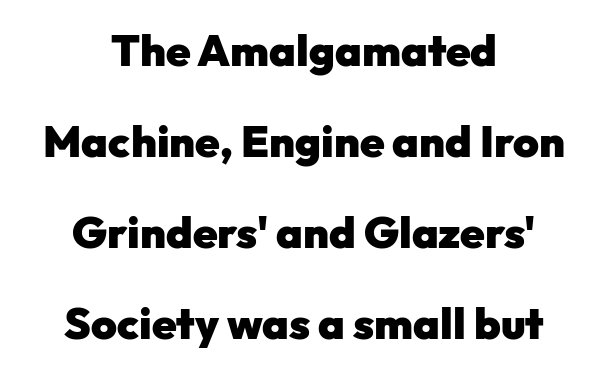
Q: Is the text bold? A: Yes.
Q: Is the text italic (slanted)? A: No, it is upright.
Q: Is the typeface a serif or a sans-serif typeface? A: Sans-serif.
Q: Is the text underlined? A: No.
Q: How is the paragraph aligned? A: Centered.
Q: Is the spacing between letters normal or unusually wide? A: Normal.
Q: Is the spacing between lines tight, normal or loose? A: Loose.
Q: Width (condensed, normal, or wide)? A: Normal.
Q: Stroke contrast? A: Low.
Q: x-height? A: Medium.
Q: Monospaced? A: No.
